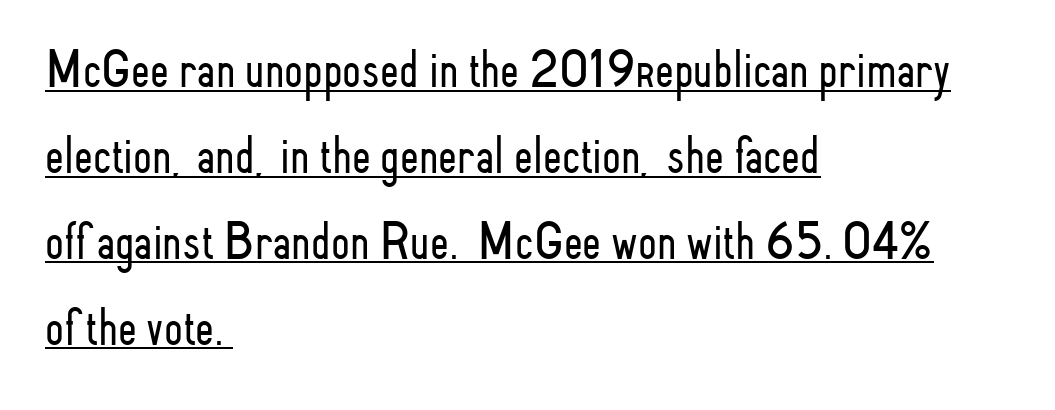
{"serif": "no", "italic": "no", "bold": "no", "weight": "light", "width": "condensed", "stroke_contrast": "low", "x_height": "small", "monospaced": "no", "underline": "yes", "align": "left", "line_spacing": "normal", "line_spacing_ratio": 1.59, "letter_spacing": "normal", "letter_spacing_em": 0.0, "glyph_px": 54}
